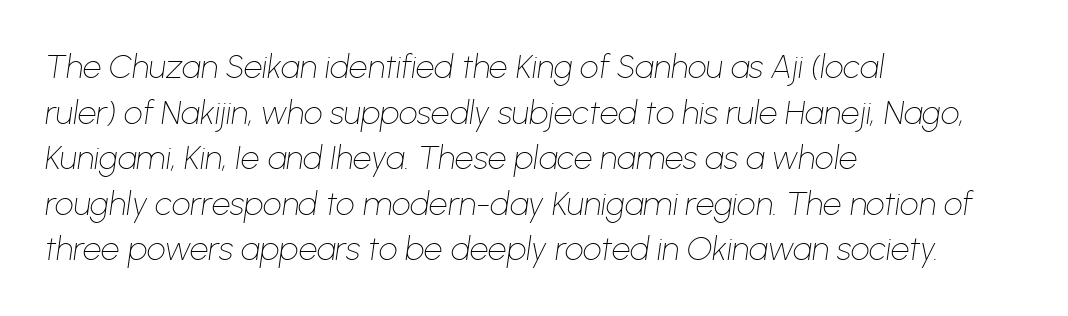
The image shows 33 px thin type, italic (leaning right); set left-aligned, normal line spacing (1.38x), normal letter spacing, not underlined; low stroke contrast and a medium x-height.
